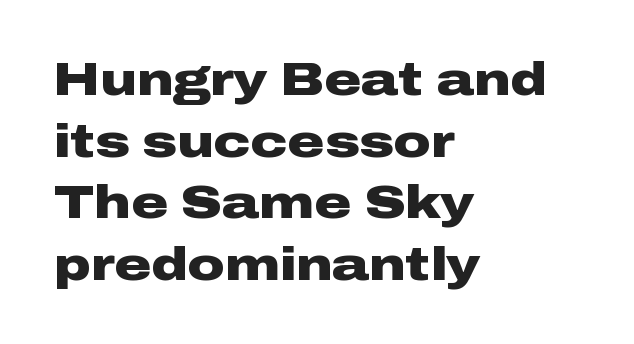
{"serif": "no", "italic": "no", "bold": "yes", "weight": "heavy", "width": "wide", "stroke_contrast": "low", "x_height": "medium", "monospaced": "no", "underline": "no", "align": "left", "line_spacing": "normal", "line_spacing_ratio": 1.34, "letter_spacing": "normal", "letter_spacing_em": 0.0, "glyph_px": 46}
